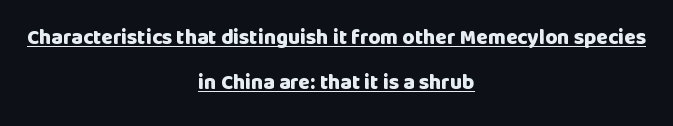
In CSS terms this would be text-align: center. Emphasis by weight is at full strength: bold. Is there any slant? The stems are plumb. Summary of vertical rhythm: relaxed, with wide interline spacing.
